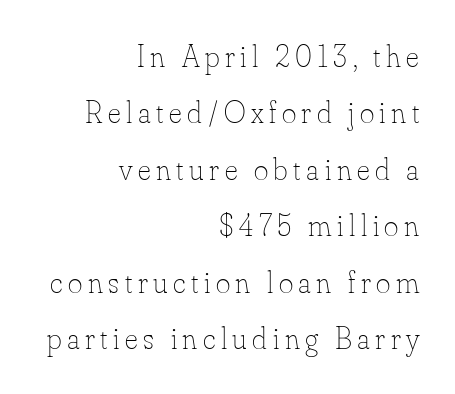
Q: Is the text bold? A: No.
Q: Is the text italic (slanted)? A: No, it is upright.
Q: Is the text underlined? A: No.
Q: How is the paragraph aligned? A: Right-aligned.
Q: Width (condensed, normal, or wide)? A: Normal.
Q: Stroke contrast? A: Low.
Q: x-height? A: Small.
Q: Monospaced? A: No.
